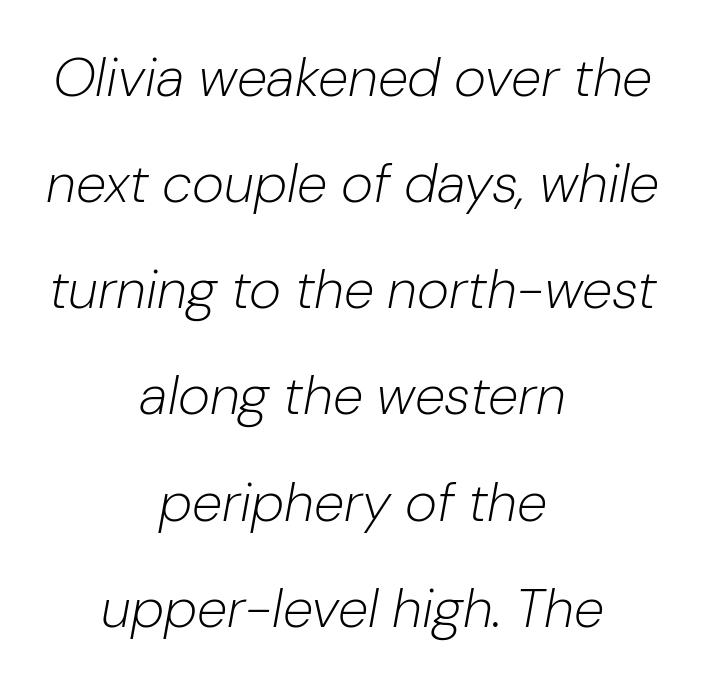
{"italic": "yes", "lean": "right", "slant_degrees": 10, "bold": "no", "weight": "light", "width": "normal", "stroke_contrast": "low", "x_height": "medium", "monospaced": "no", "underline": "no", "align": "center", "line_spacing": "loose", "line_spacing_ratio": 1.93, "letter_spacing": "normal", "letter_spacing_em": 0.0, "glyph_px": 55}
